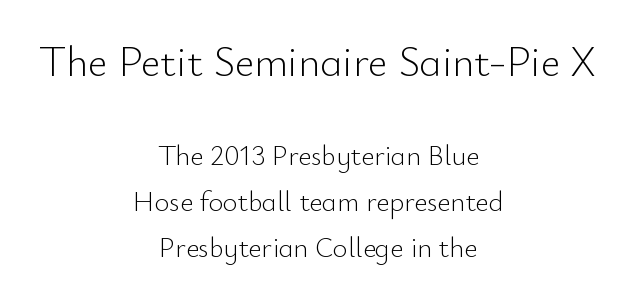
{"serif": "no", "italic": "no", "bold": "no", "weight": "light", "width": "normal", "stroke_contrast": "low", "x_height": "small", "monospaced": "no", "underline": "no", "align": "center", "line_spacing": "normal", "line_spacing_ratio": 1.64, "letter_spacing": "normal", "letter_spacing_em": 0.0, "larger_block": "first", "size_ratio": 1.5, "glyph_px": 42}
